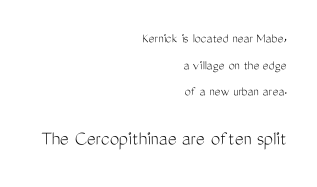
A great deal of white space separates one row of letters from the next. These glyphs show unthickened strokes, regular width or finer. What stands out about the letter spacing? Nothing — it is the standard amount. Which margin do the lines hug? The right one — the left edge is uneven.
